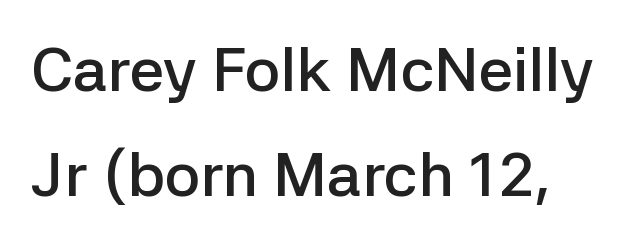
{"serif": "no", "italic": "no", "bold": "semi", "weight": "semibold", "width": "normal", "stroke_contrast": "low", "x_height": "medium", "monospaced": "no", "underline": "no", "line_spacing": "normal", "line_spacing_ratio": 1.69, "letter_spacing": "normal", "letter_spacing_em": 0.0, "glyph_px": 62}
